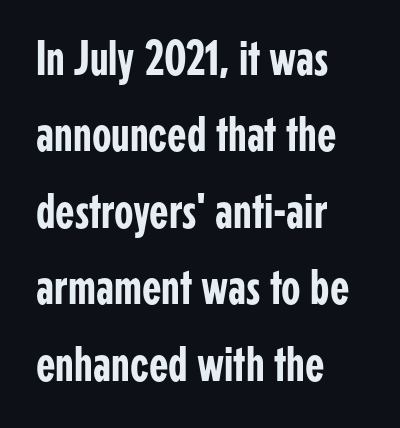
Q: Is the text italic (slanted)? A: No, it is upright.
Q: Is the typeface a serif or a sans-serif typeface? A: Sans-serif.
Q: Is the text underlined? A: No.
Q: How is the paragraph aligned? A: Left-aligned.
Q: Is the spacing between letters normal or unusually wide? A: Normal.
Q: Is the spacing between lines tight, normal or loose? A: Normal.
Q: Width (condensed, normal, or wide)? A: Condensed.
Q: Stroke contrast? A: Low.
Q: x-height? A: Medium.
Q: Monospaced? A: No.
